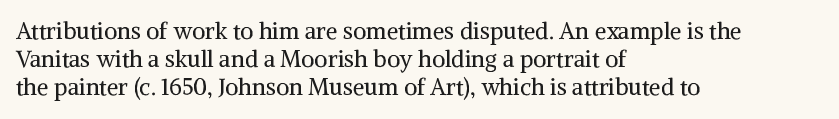
The image shows 23 px text type, upright; set left-aligned, line spacing 1.22x, normal letter spacing, not underlined.
